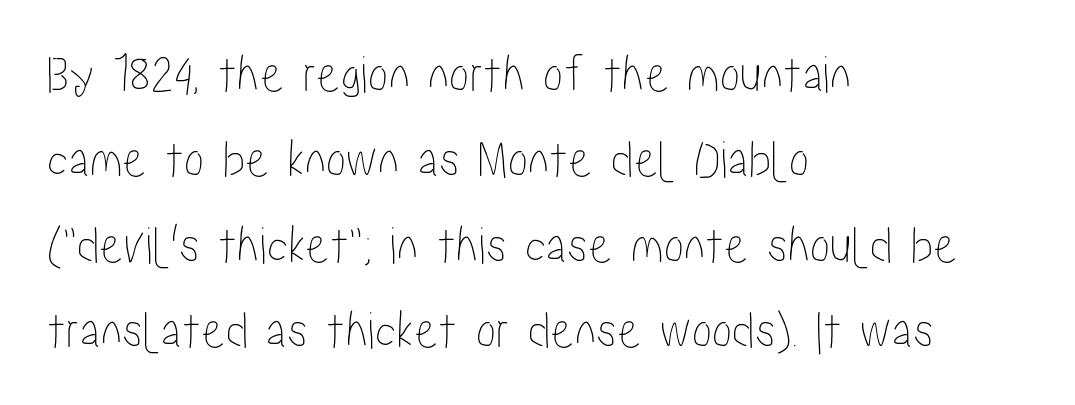
Upright lettering throughout. Default kerning and tracking; the words read as compact shapes. Left-aligned paragraph, ragged on the right. Is this a fixed-width face? No — the glyphs have proportional, varying widths.
